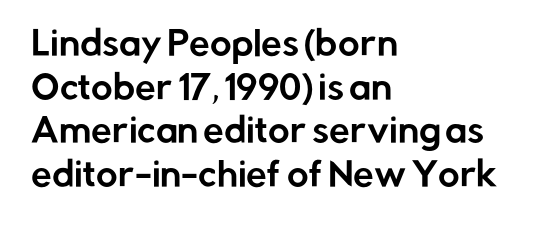
Q: Is the text italic (slanted)? A: No, it is upright.
Q: Is the typeface a serif or a sans-serif typeface? A: Sans-serif.
Q: Is the text underlined? A: No.
Q: How is the paragraph aligned? A: Left-aligned.
Q: Is the spacing between letters normal or unusually wide? A: Normal.
Q: Is the spacing between lines tight, normal or loose? A: Normal.
Q: Width (condensed, normal, or wide)? A: Normal.
Q: Stroke contrast? A: Low.
Q: x-height? A: Medium.
Q: Monospaced? A: No.
